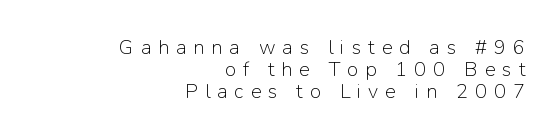
This rendering features lettering with no underline. No italicization has been applied; the sample stays upright. Notice how descenders almost collide with the ascenders below — that's tight leading. Casual observation: everything's shoved over to the right.
